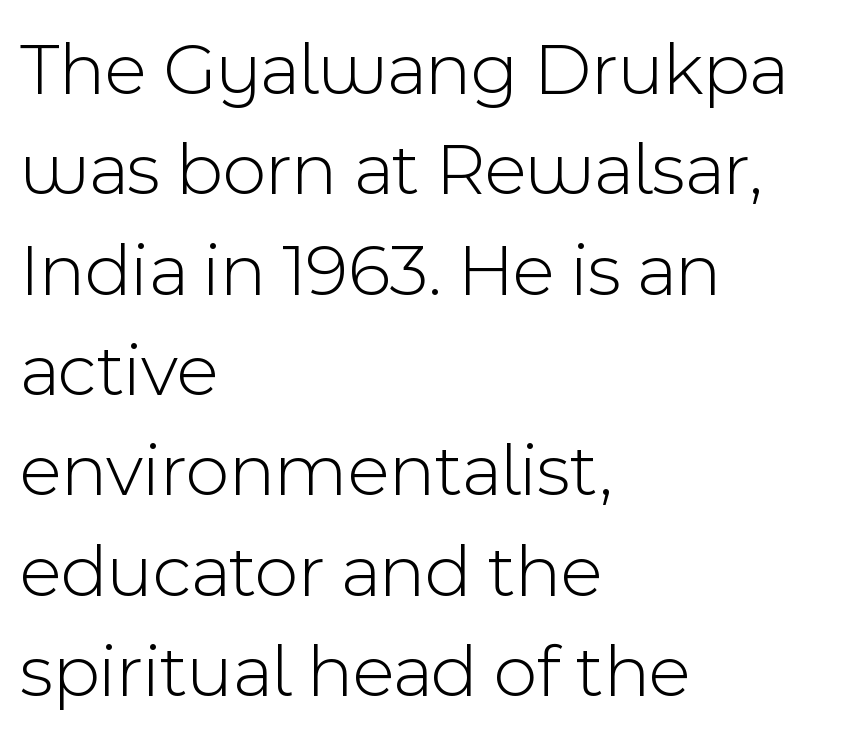
Does the leading feel generous? No, just average. Does the lettering tilt? It doesn't — this is upright. Look at the bottom of the vertical strokes: they stop flat, with no serifs. The rendering uses natural spacing where letterforms have individual widths. The face looks like a standard text weight, possibly lighter.
